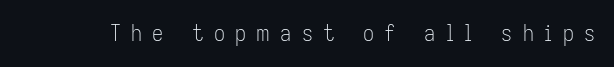
{"italic": "no", "bold": "no", "underline": "no", "letter_spacing": "wide", "letter_spacing_em": 0.47, "glyph_px": 22}
